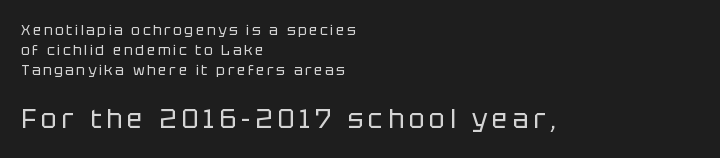
Q: Is the text bold? A: No.
Q: Is the text italic (slanted)? A: No, it is upright.
Q: Is the text underlined? A: No.
Q: How is the paragraph aligned? A: Left-aligned.
Q: Is the spacing between lines tight, normal or loose? A: Normal.
Q: Which block of text is set in a larger size, the first (top) or the second (bottom)? A: The second (bottom) one.
